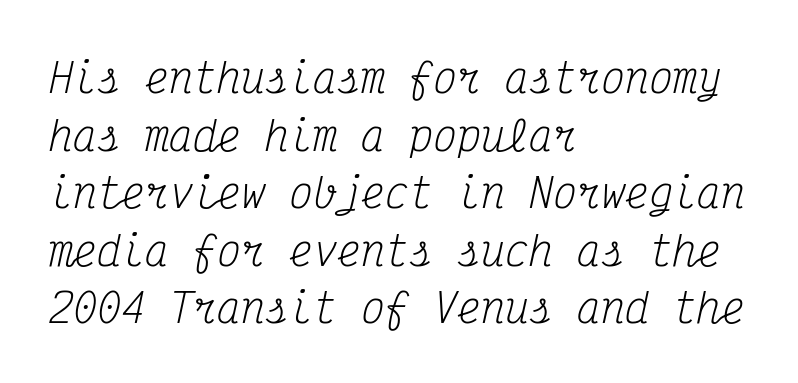
Q: Is the text bold? A: No.
Q: Is the text italic (slanted)? A: Yes, it leans right by about 12 degrees.
Q: Is the typeface a serif or a sans-serif typeface? A: Serif.
Q: Is the text underlined? A: No.
Q: How is the paragraph aligned? A: Left-aligned.
Q: Is the spacing between letters normal or unusually wide? A: Normal.
Q: Is the spacing between lines tight, normal or loose? A: Normal.
Q: Width (condensed, normal, or wide)? A: Condensed.
Q: Stroke contrast? A: Medium.
Q: x-height? A: Medium.
Q: Monospaced? A: Yes.
